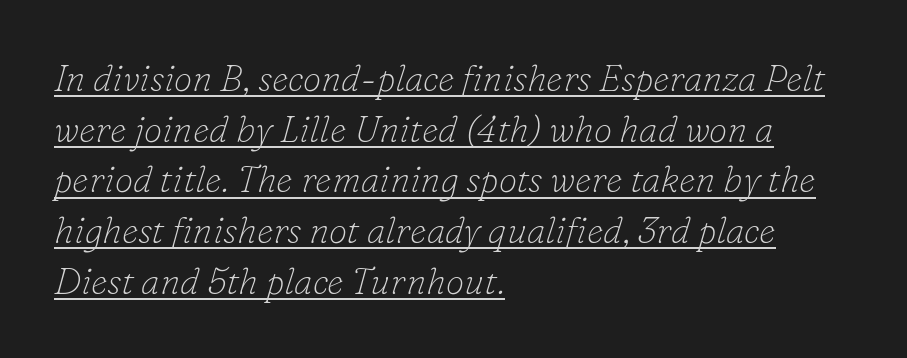
{"serif": "yes", "italic": "yes", "lean": "right", "slant_degrees": 16, "bold": "no", "weight": "thin", "width": "normal", "stroke_contrast": "low", "x_height": "small", "monospaced": "no", "underline": "yes", "align": "left", "line_spacing": "normal", "line_spacing_ratio": 1.37, "letter_spacing": "normal", "letter_spacing_em": 0.0, "glyph_px": 37}
